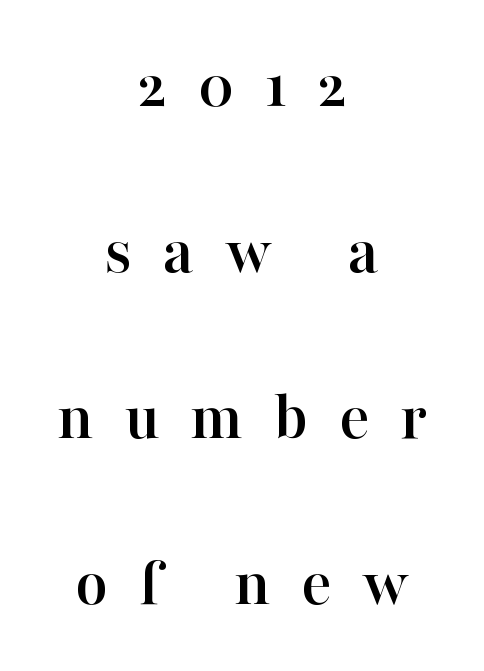
{"serif": "yes", "italic": "no", "width": "normal", "stroke_contrast": "high", "x_height": "medium", "monospaced": "no", "underline": "no", "align": "center", "line_spacing": "loose", "line_spacing_ratio": 2.37, "letter_spacing": "wide", "letter_spacing_em": 0.44, "glyph_px": 70}
